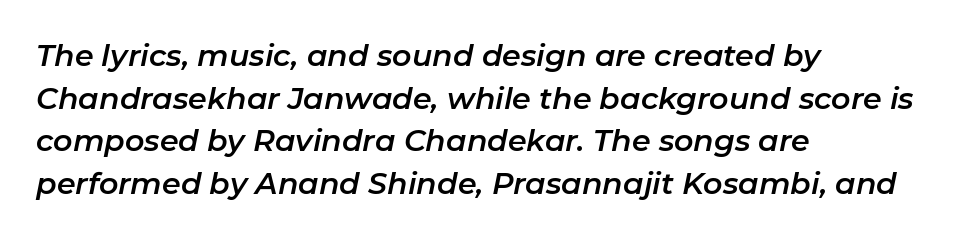
Q: Is the text italic (slanted)? A: Yes, it leans right by about 11 degrees.
Q: Is the text underlined? A: No.
Q: How is the paragraph aligned? A: Left-aligned.
Q: Is the spacing between letters normal or unusually wide? A: Normal.
Q: Is the spacing between lines tight, normal or loose? A: Normal.
Q: Width (condensed, normal, or wide)? A: Normal.
Q: Stroke contrast? A: Low.
Q: x-height? A: Medium.
Q: Monospaced? A: No.
